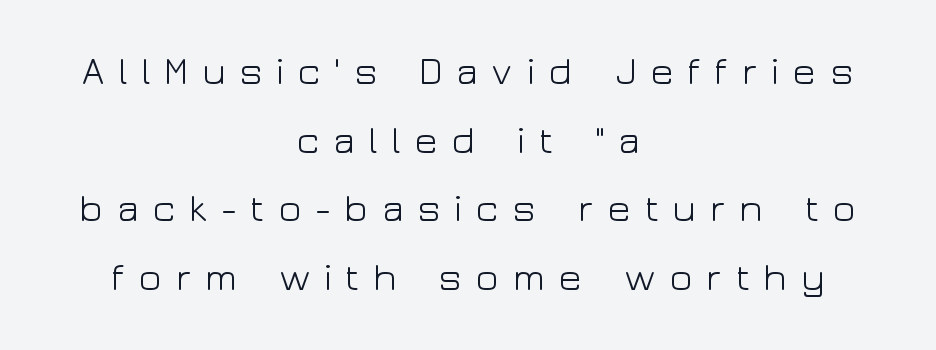
Q: Is the text bold? A: No.
Q: Is the text italic (slanted)? A: No, it is upright.
Q: Is the typeface a serif or a sans-serif typeface? A: Sans-serif.
Q: Is the text underlined? A: No.
Q: How is the paragraph aligned? A: Centered.
Q: Is the spacing between letters normal or unusually wide? A: Unusually wide.
Q: Width (condensed, normal, or wide)? A: Wide.
Q: Stroke contrast? A: Low.
Q: x-height? A: Medium.
Q: Monospaced? A: No.
